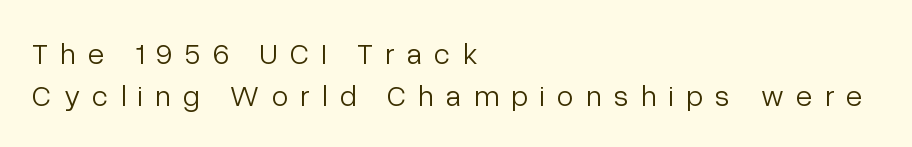
Spacing verdict: proportional, widths tailored to each character. The specimen reads as upright at a glance. The string is rendered with underlining switched off. The cut favours lightness, reaching ordinary text weight at its darkest.
